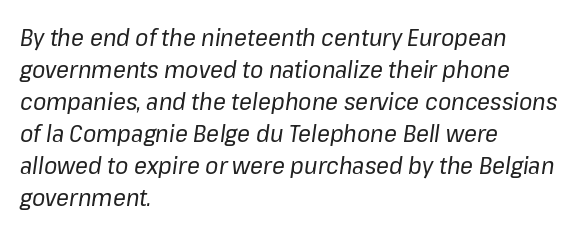
Q: Is the text bold? A: No.
Q: Is the text italic (slanted)? A: Yes, it leans right by about 8 degrees.
Q: Is the text underlined? A: No.
Q: How is the paragraph aligned? A: Left-aligned.
Q: Is the spacing between letters normal or unusually wide? A: Normal.
Q: Is the spacing between lines tight, normal or loose? A: Normal.
